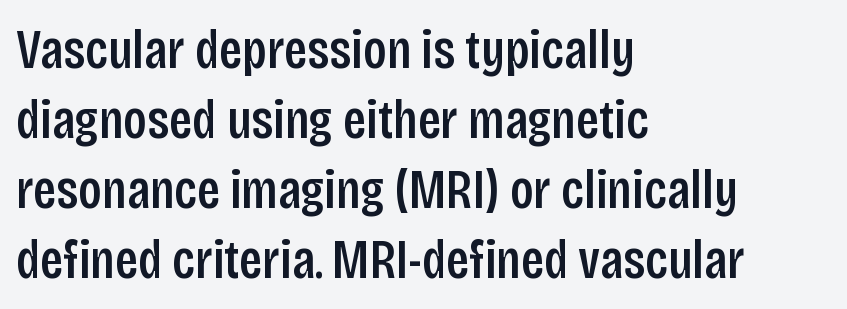
Italic? Not at all — the glyphs are vertical. Clear beneath every line of the passage. Note the varied advance widths — an 'i' is clearly narrower than an 'm'. Evenly set lines give the paragraph a standard silhouette. The typeface chosen for these lines omits serifs.
